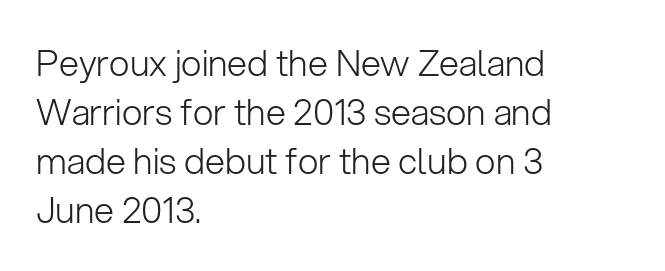
{"serif": "no", "italic": "no", "bold": "no", "weight": "light", "width": "normal", "stroke_contrast": "low", "x_height": "medium", "monospaced": "no", "underline": "no", "align": "left", "line_spacing": "normal", "line_spacing_ratio": 1.36, "letter_spacing": "normal", "letter_spacing_em": 0.0, "glyph_px": 36}
